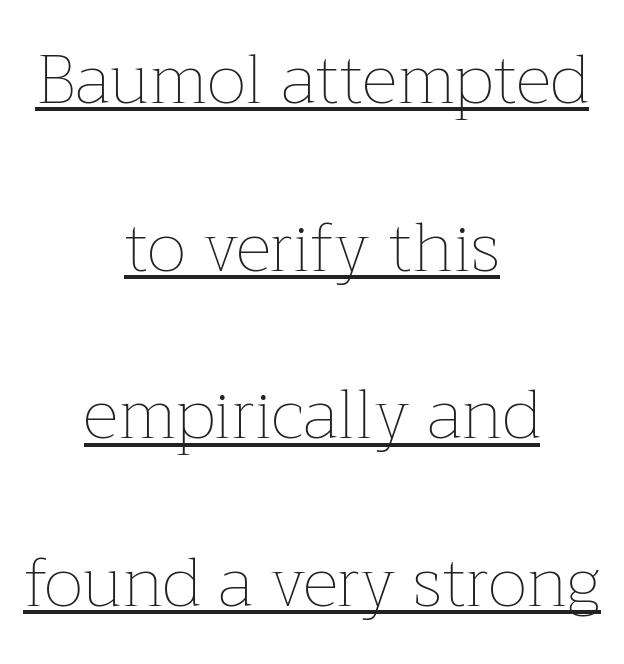
{"italic": "no", "bold": "no", "weight": "thin", "width": "normal", "stroke_contrast": "low", "x_height": "medium", "monospaced": "no", "underline": "yes", "align": "center", "line_spacing": "loose", "line_spacing_ratio": 2.43, "letter_spacing": "normal", "letter_spacing_em": 0.0, "glyph_px": 69}
